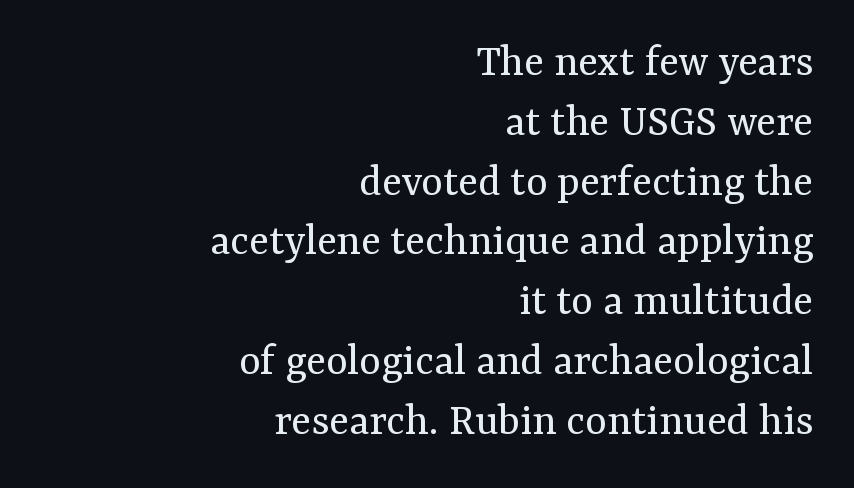
The image shows 46 px regular-weight serif type, upright; set right-aligned, normal line spacing (1.3x), normal letter spacing, not underlined; medium stroke contrast and a medium x-height.
